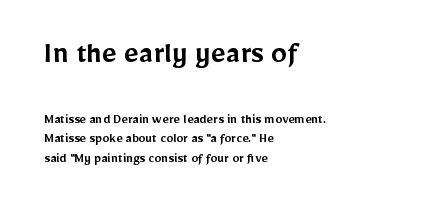
The image shows 32 px semibold sans-serif type, upright; set left-aligned, normal line spacing (1.41x), normal letter spacing, not underlined; the first (top) block is 2.29x larger; low stroke contrast and a medium x-height.
